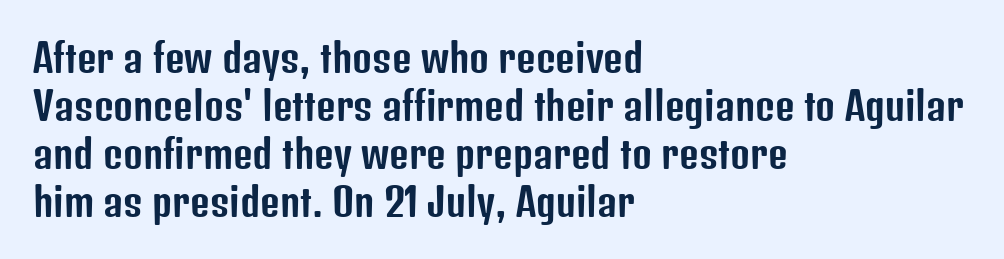
The image shows 38 px condensed sans-serif type, upright; set left-aligned, normal line spacing (1.26x), normal letter spacing, not underlined; low stroke contrast and a medium x-height.
